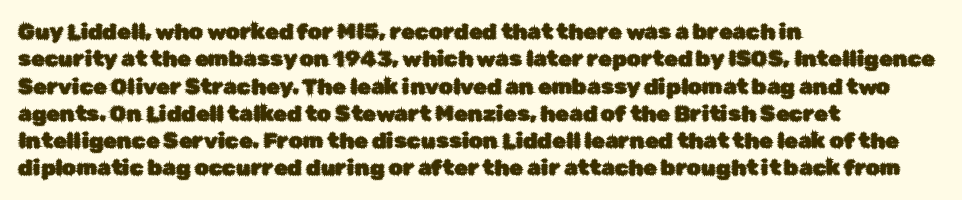
The lines are quadded left. Bare-footed words on every line. Notice how the stems are strictly vertical — no italics here. The gaps between neighbouring characters are ordinary and unremarkable.
